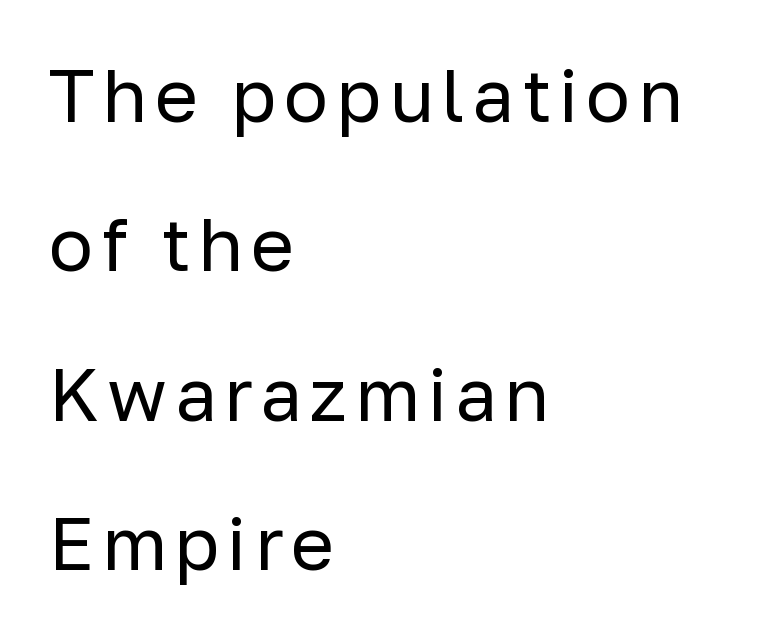
Q: Is the text bold? A: No.
Q: Is the text italic (slanted)? A: No, it is upright.
Q: Is the typeface a serif or a sans-serif typeface? A: Sans-serif.
Q: Is the text underlined? A: No.
Q: How is the paragraph aligned? A: Left-aligned.
Q: Is the spacing between lines tight, normal or loose? A: Loose.
Q: Width (condensed, normal, or wide)? A: Normal.
Q: Stroke contrast? A: Low.
Q: x-height? A: Medium.
Q: Monospaced? A: No.
